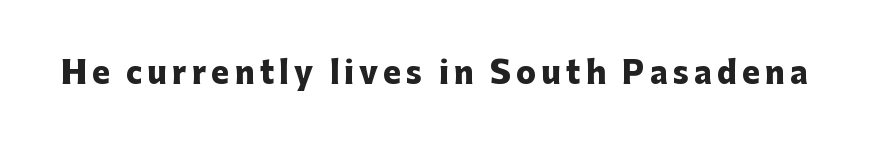
The glyphs in this specimen are sans serif. Anything drawn beneath the words? Only blank space. Posture: upright roman. Is this a fixed-width face? No — the glyphs have proportional, varying widths. A full-strength bold gives these letters their thick strokes.
